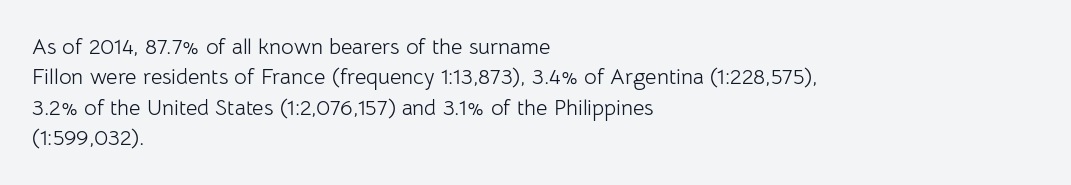
The image shows 22 px text type, upright; set left-aligned, normal line spacing (1.38x), normal letter spacing, not underlined.
